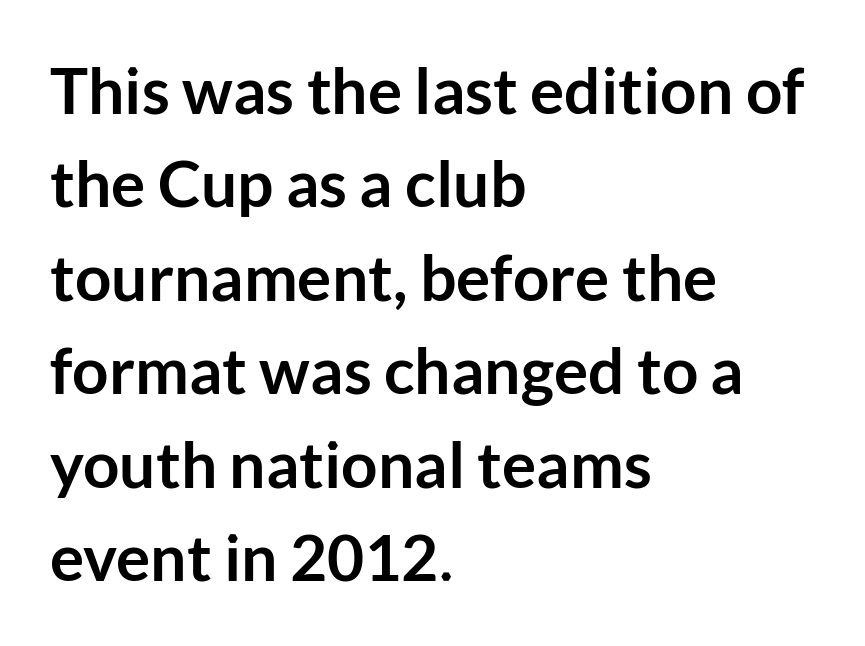
{"serif": "no", "italic": "no", "bold": "yes", "weight": "semibold", "width": "normal", "stroke_contrast": "low", "x_height": "medium", "monospaced": "no", "underline": "no", "align": "left", "line_spacing": "normal", "line_spacing_ratio": 1.46, "letter_spacing": "normal", "letter_spacing_em": 0.0, "glyph_px": 64}
